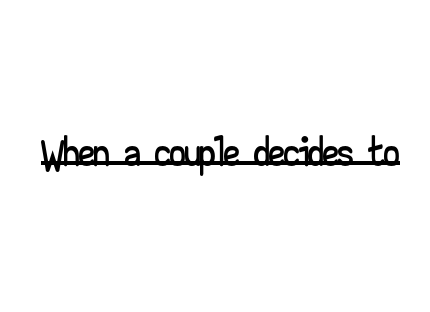
The image shows 62 px wide sans-serif type, upright; set normal letter spacing, underlined; low stroke contrast and a small x-height.
